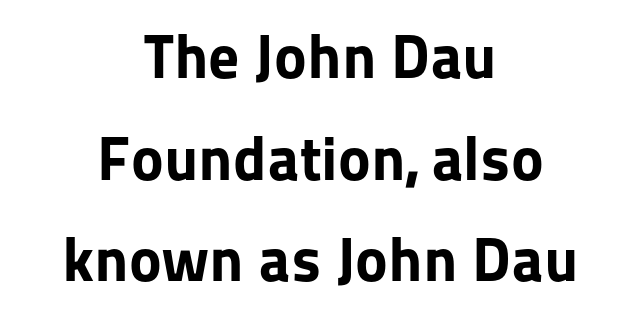
Q: Is the text bold? A: Yes.
Q: Is the text italic (slanted)? A: No, it is upright.
Q: Is the typeface a serif or a sans-serif typeface? A: Sans-serif.
Q: Is the text underlined? A: No.
Q: How is the paragraph aligned? A: Centered.
Q: Is the spacing between letters normal or unusually wide? A: Normal.
Q: Is the spacing between lines tight, normal or loose? A: Normal.
Q: Width (condensed, normal, or wide)? A: Normal.
Q: Stroke contrast? A: Low.
Q: x-height? A: Medium.
Q: Monospaced? A: No.
